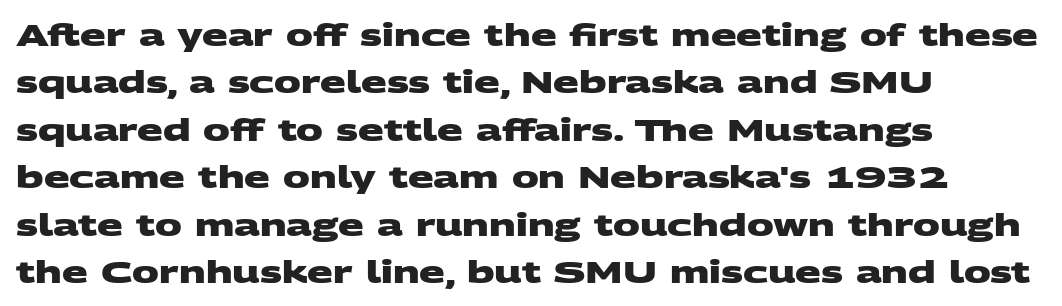
Check under the words: just untouched page. No feet cap the strokes, marking this as sans-serif type. Tracking value appears to be zero — textbook default spacing. On the weight axis this lands at bold, roughly 700. Character widths vary here, with narrow letters taking less room than wide ones. Left-aligned paragraph, ragged on the right.
